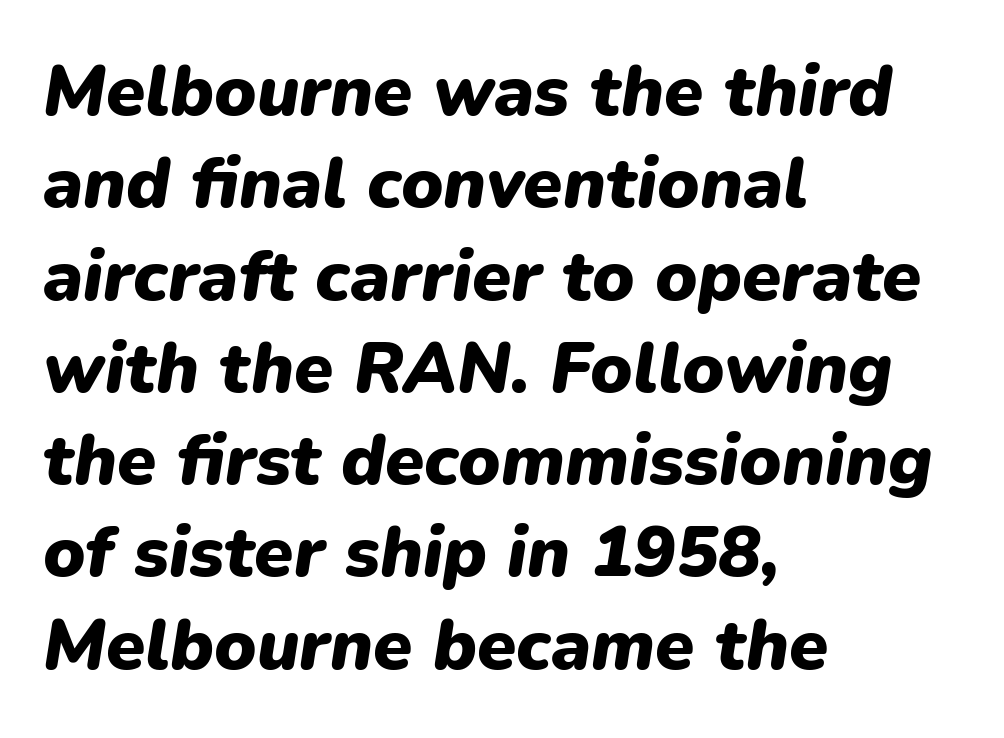
The image shows 71 px heavy type, italic (leaning right); set left-aligned, normal line spacing (1.3x), normal letter spacing, not underlined; low stroke contrast and a medium x-height.
